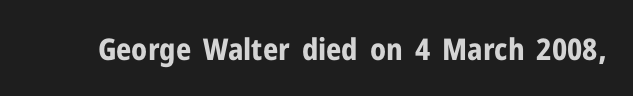
The specimen reads as upright at a glance. In terms of letterform style, serifs are entirely absent. What stands out about the letter spacing? Nothing — it is the standard amount. Chunky letters — that's bold for sure. Proportional: the letters do not fall into vertical columns. Check under the words: just untouched page.
